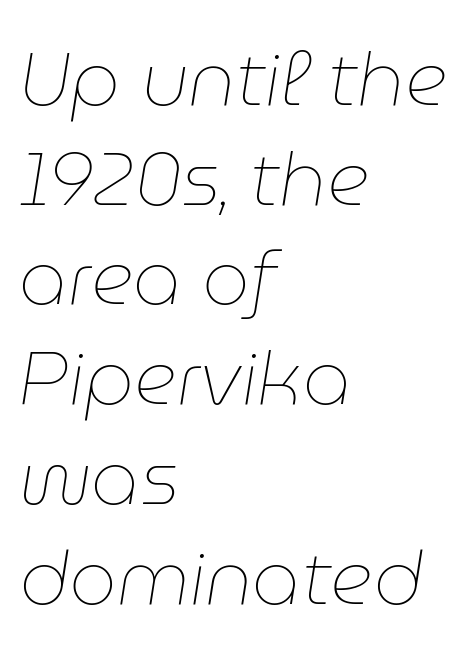
{"italic": "yes", "lean": "right", "slant_degrees": 9, "bold": "no", "weight": "thin", "width": "normal", "stroke_contrast": "low", "x_height": "medium", "monospaced": "no", "underline": "no", "align": "left", "line_spacing": "normal", "line_spacing_ratio": 1.33, "letter_spacing": "normal", "letter_spacing_em": 0.0, "glyph_px": 75}
